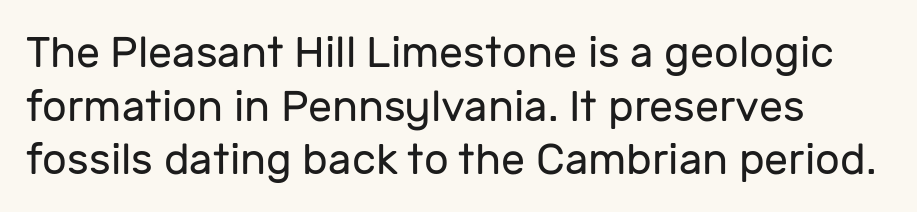
{"serif": "no", "italic": "no", "bold": "no", "weight": "regular", "width": "normal", "stroke_contrast": "low", "x_height": "medium", "monospaced": "no", "underline": "no", "align": "left", "line_spacing": "normal", "line_spacing_ratio": 1.25, "letter_spacing": "normal", "letter_spacing_em": 0.0, "glyph_px": 43}
